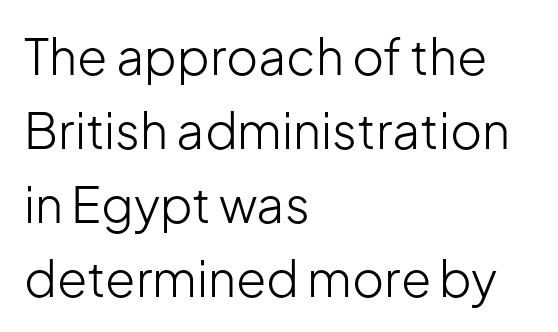
{"serif": "no", "italic": "no", "bold": "no", "weight": "light", "width": "normal", "stroke_contrast": "low", "x_height": "medium", "monospaced": "no", "underline": "no", "align": "left", "line_spacing": "normal", "line_spacing_ratio": 1.51, "letter_spacing": "normal", "letter_spacing_em": 0.0, "glyph_px": 49}
